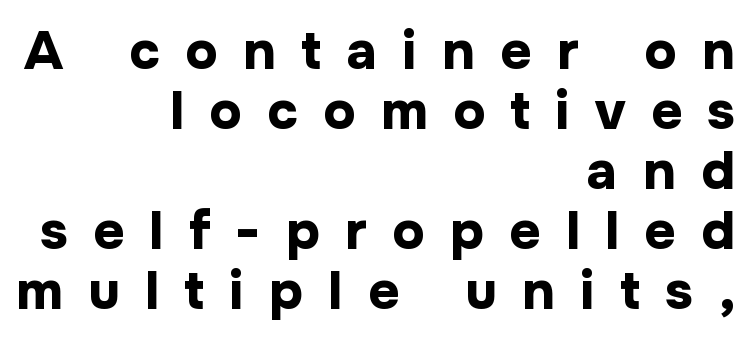
The image shows 54 px bold sans-serif type, upright; set right-aligned, tight line spacing (1.11x), unusually wide letter spacing (+0.47 em), not underlined; low stroke contrast and a medium x-height.
